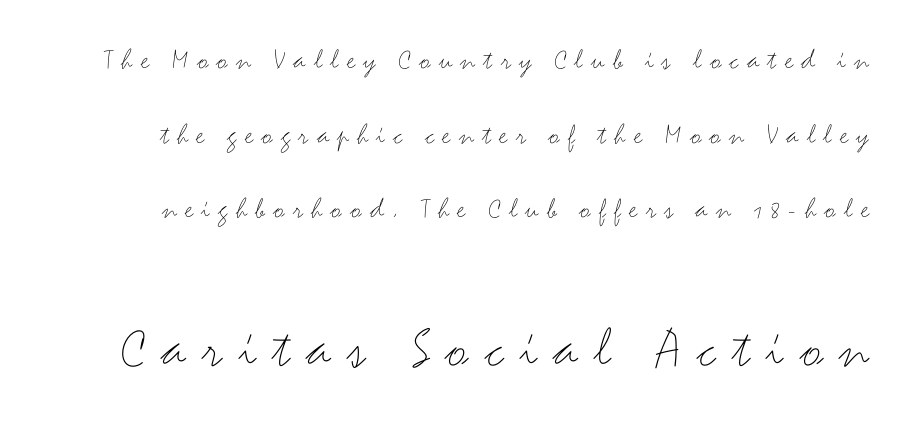
The image shows 60 px thin, wide sans-serif type; set loose line spacing (2.49x), unusually wide letter spacing (+0.27 em), not underlined; the second (bottom) block is 2.0x larger; medium stroke contrast and a small x-height.
